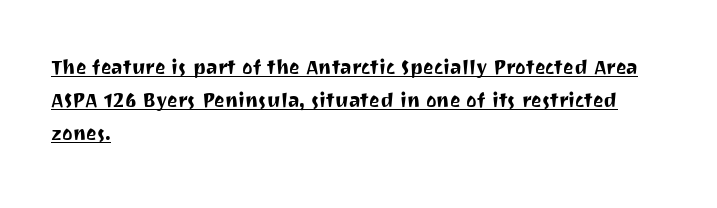
Q: Is the text italic (slanted)? A: No, it is upright.
Q: Is the text underlined? A: Yes.
Q: How is the paragraph aligned? A: Left-aligned.
Q: Is the spacing between letters normal or unusually wide? A: Normal.
Q: Is the spacing between lines tight, normal or loose? A: Normal.
